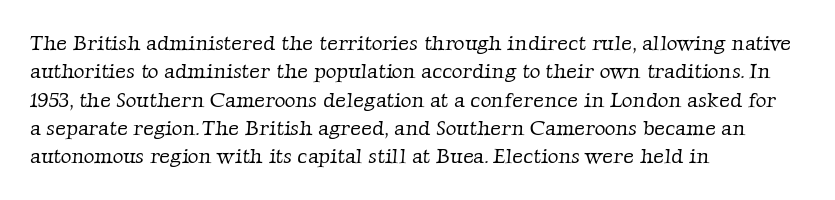
Q: Is the text bold? A: No.
Q: Is the text underlined? A: No.
Q: How is the paragraph aligned? A: Left-aligned.
Q: Is the spacing between letters normal or unusually wide? A: Normal.
Q: Is the spacing between lines tight, normal or loose? A: Normal.
